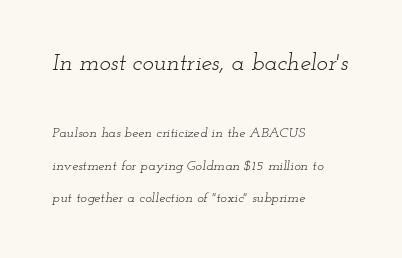
The passage shown begins with its larger block and ends with its smaller one. The typesetting does not lean heavy: it is not bold. These lines stack with their left ends in a neat column. If you measured baseline to baseline, you'd find a long distance. Rule under the text: the space is simply empty.
